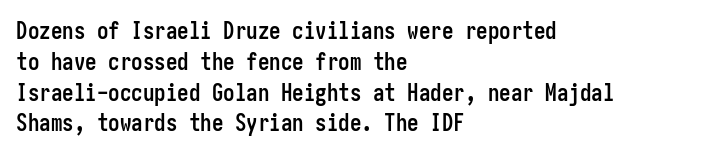
It's the straight-up-and-down kind of type. Descender tails drop into unmarked territory. Weight check: bold — yes, fully. Line beginnings align vertically; line endings do not.
